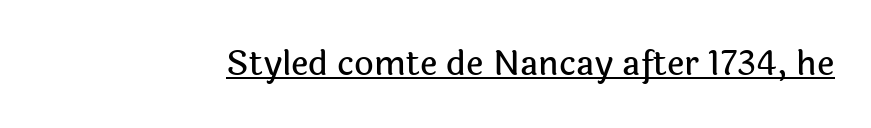
The letters stand straight up with perfectly vertical stems. Unlike a traditional serif, this face leaves its strokes unadorned. A typesetter would call this zero additional tracking. The sample's only ornament is a line tracing under the words. The face used here is proportionally spaced, like ordinary book or web type.
